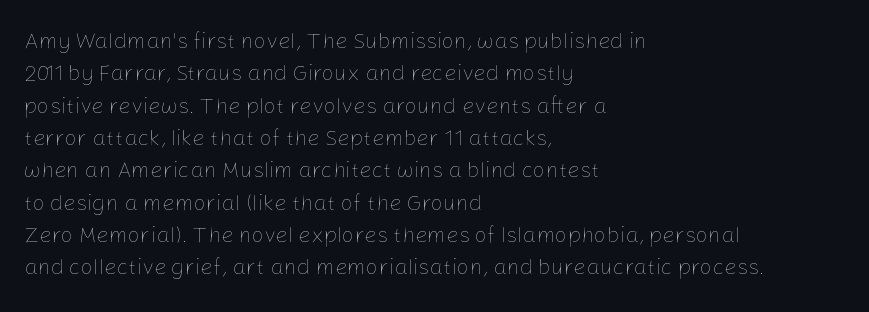
The image shows 22 px text type, upright; set left-aligned, normal line spacing (1.47x), normal letter spacing, not underlined.
